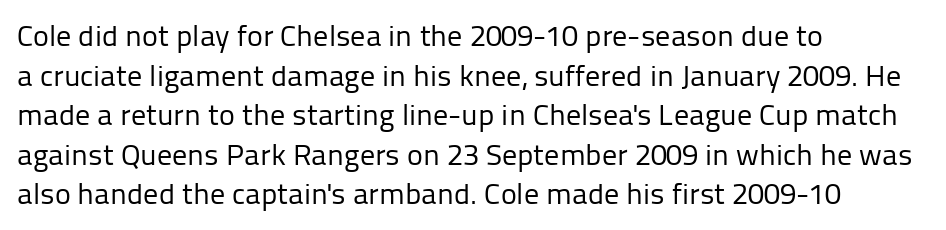
Each letter keeps its own natural width here, so spacing adapts to shape. Line beginnings align vertically; line endings do not. The characters display no serif detailing; their extremities are plain. The designer left line spacing at the default. Honestly, there is no underline to notice here at all.
